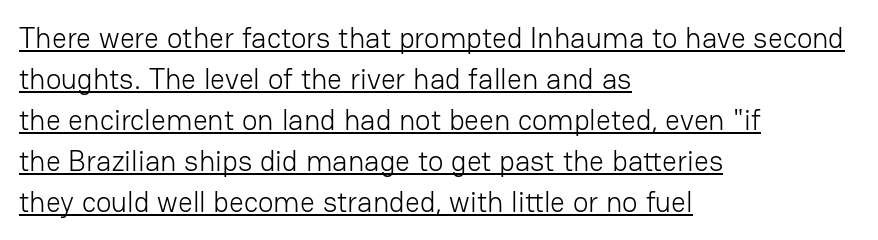
Q: Is the text bold? A: No.
Q: Is the text italic (slanted)? A: No, it is upright.
Q: Is the typeface a serif or a sans-serif typeface? A: Sans-serif.
Q: Is the text underlined? A: Yes.
Q: How is the paragraph aligned? A: Left-aligned.
Q: Is the spacing between letters normal or unusually wide? A: Normal.
Q: Is the spacing between lines tight, normal or loose? A: Normal.
Q: Width (condensed, normal, or wide)? A: Normal.
Q: Stroke contrast? A: Low.
Q: x-height? A: Medium.
Q: Monospaced? A: No.
